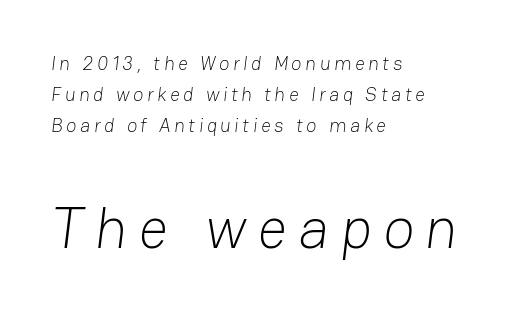
Q: Is the text bold? A: No.
Q: Is the typeface a serif or a sans-serif typeface? A: Sans-serif.
Q: Is the text underlined? A: No.
Q: How is the paragraph aligned? A: Left-aligned.
Q: Is the spacing between lines tight, normal or loose? A: Normal.
Q: Which block of text is set in a larger size, the first (top) or the second (bottom)? A: The second (bottom) one.
Q: Width (condensed, normal, or wide)? A: Normal.
Q: Stroke contrast? A: Low.
Q: x-height? A: Medium.
Q: Monospaced? A: No.
